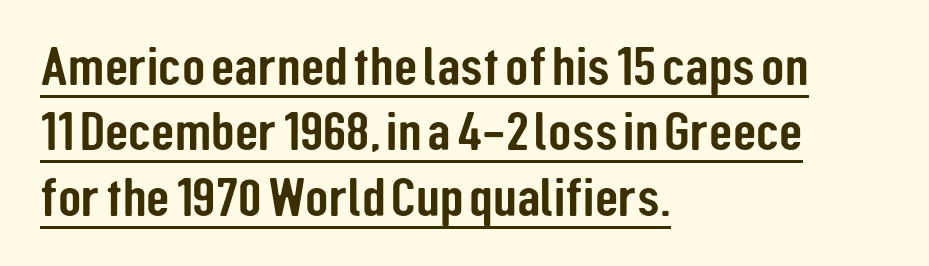
Q: Is the text italic (slanted)? A: No, it is upright.
Q: Is the typeface a serif or a sans-serif typeface? A: Sans-serif.
Q: Is the text underlined? A: Yes.
Q: How is the paragraph aligned? A: Left-aligned.
Q: Is the spacing between letters normal or unusually wide? A: Normal.
Q: Width (condensed, normal, or wide)? A: Condensed.
Q: Stroke contrast? A: Low.
Q: x-height? A: Medium.
Q: Monospaced? A: No.
